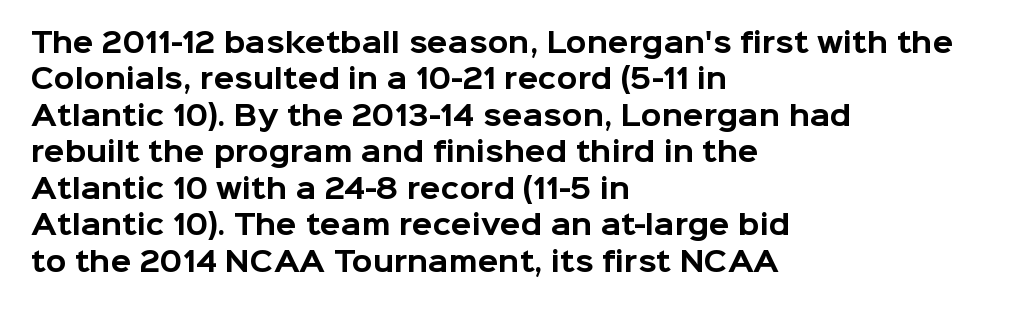
{"italic": "no", "bold": "yes", "underline": "no", "align": "left", "line_spacing": "normal", "line_spacing_ratio": 1.35, "letter_spacing": "normal", "letter_spacing_em": 0.0, "glyph_px": 27}
